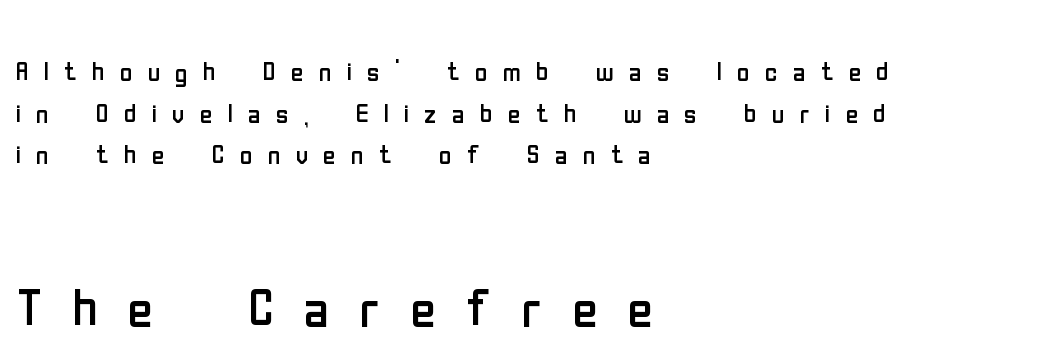
Q: Is the text bold? A: No.
Q: Is the text italic (slanted)? A: No, it is upright.
Q: Is the typeface a serif or a sans-serif typeface? A: Sans-serif.
Q: Is the text underlined? A: No.
Q: How is the paragraph aligned? A: Left-aligned.
Q: Is the spacing between letters normal or unusually wide? A: Unusually wide.
Q: Which block of text is set in a larger size, the first (top) or the second (bottom)? A: The second (bottom) one.
Q: Width (condensed, normal, or wide)? A: Condensed.
Q: Stroke contrast? A: Low.
Q: x-height? A: Medium.
Q: Monospaced? A: No.
